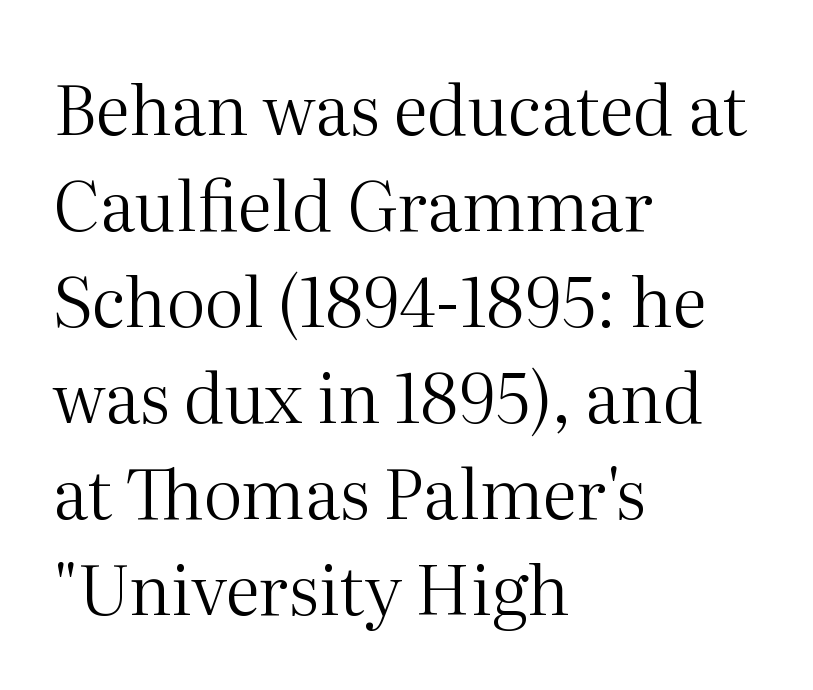
The image shows 69 px regular-weight serif type, upright; set left-aligned, normal line spacing (1.39x), normal letter spacing, not underlined; medium stroke contrast and a medium x-height.
